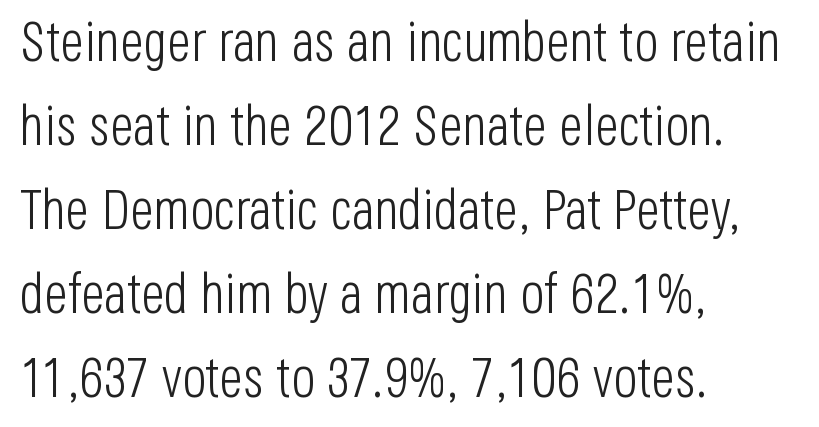
Stroke terminals: plain, sans-serif. This is the regular roman posture of the typeface. You could call the tracking neutral — neither tight nor loose. Weight: in the light-to-regular range. Evenly set lines give the paragraph a standard silhouette.
